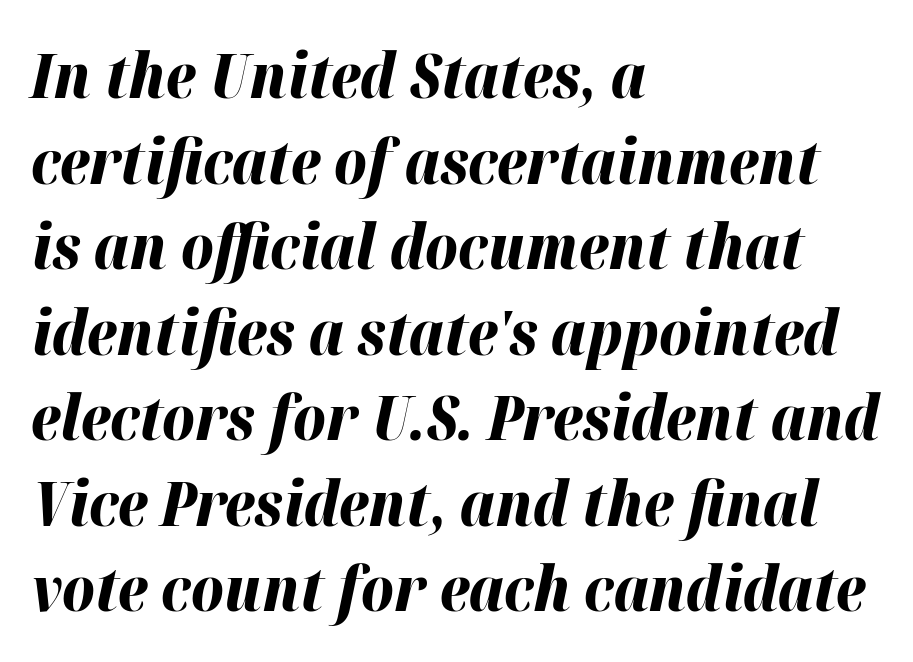
{"italic": "yes", "lean": "right", "slant_degrees": 12, "bold": "yes", "weight": "bold", "width": "normal", "stroke_contrast": "high", "x_height": "medium", "monospaced": "no", "underline": "no", "align": "left", "line_spacing": "normal", "line_spacing_ratio": 1.38, "letter_spacing": "normal", "letter_spacing_em": 0.0, "glyph_px": 62}
